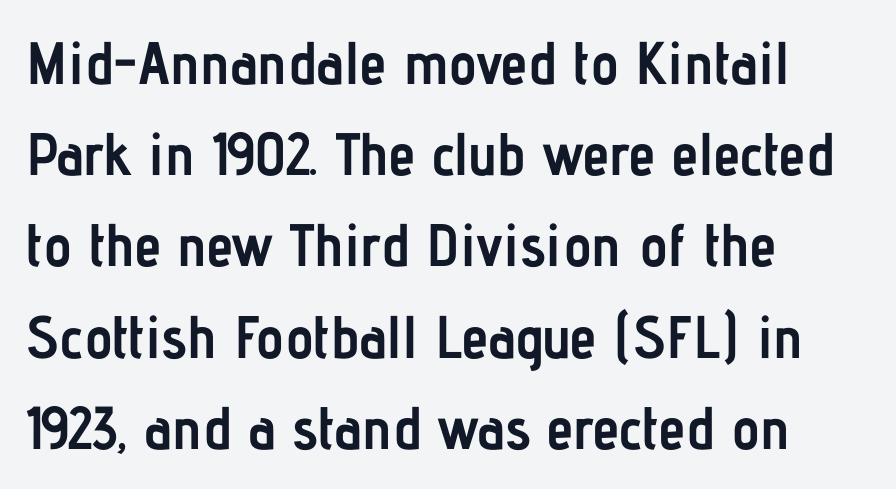
The image shows 60 px semibold, condensed sans-serif type, upright; set left-aligned, normal line spacing (1.52x), normal letter spacing, not underlined; low stroke contrast and a medium x-height.
